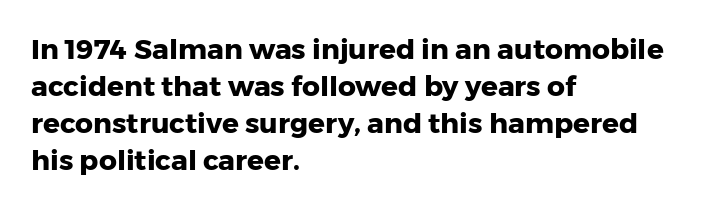
{"serif": "no", "italic": "no", "bold": "yes", "weight": "heavy", "width": "normal", "stroke_contrast": "low", "x_height": "medium", "monospaced": "no", "underline": "no", "align": "left", "line_spacing": "normal", "line_spacing_ratio": 1.32, "letter_spacing": "normal", "letter_spacing_em": 0.0, "glyph_px": 28}
